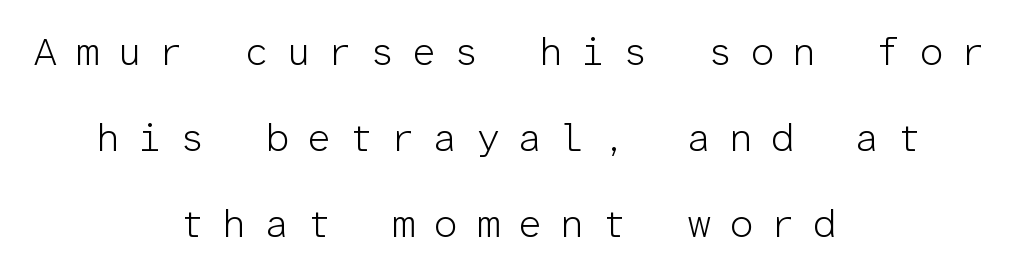
The letterforms stand isolated, each surrounded by extra space. One glance says open: line gaps are wider than usual. The font is comparable to plain body text, perhaps lighter. Spacing verdict: monospaced, one width for all characters. A roman cut, with each character standing at attention.
